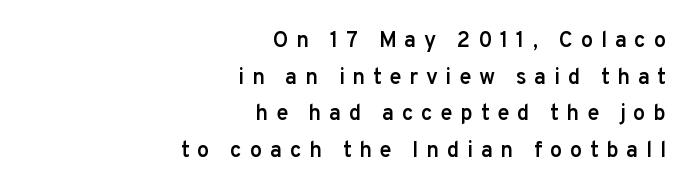
The specimen reads as upright at a glance. A typesetter would call this heavily tracked-out type. The lines in this sample share a right terminus and differ only in where they begin. Each new line begins a customary step beneath the previous one. Emphasis by weight is partial: semibold. Lines of text with bare space underneath.
